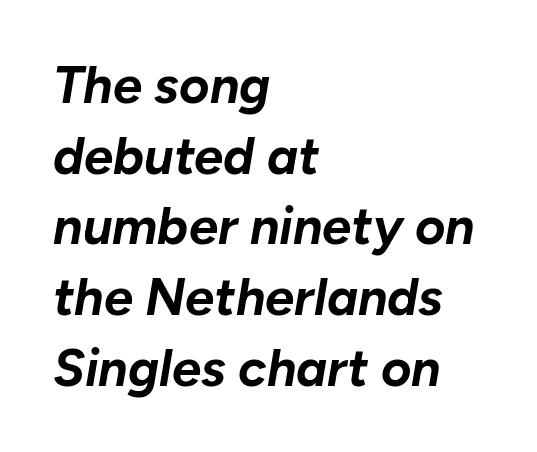
This block has exactly the height ordinary leading produces. Caption: bold face, heavy strokes. Look at the tracking — it's just the regular setting, nothing added. Slanted lettering throughout. Just letters on the line, the space beneath them empty. Proportional: the letters do not fall into vertical columns.
